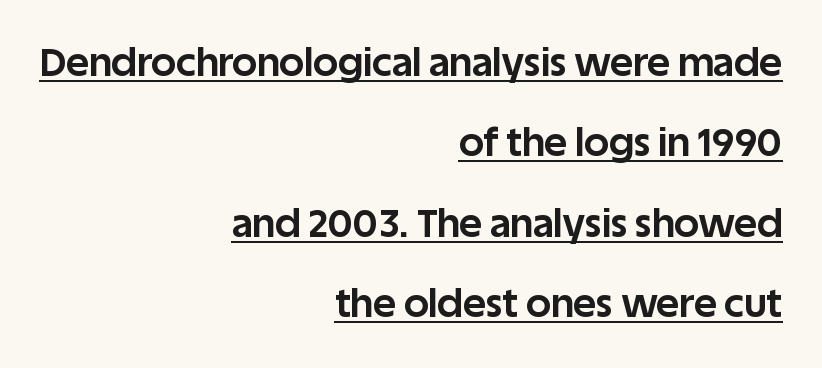
Q: Is the text bold? A: Yes.
Q: Is the text italic (slanted)? A: No, it is upright.
Q: Is the typeface a serif or a sans-serif typeface? A: Sans-serif.
Q: Is the text underlined? A: Yes.
Q: How is the paragraph aligned? A: Right-aligned.
Q: Is the spacing between letters normal or unusually wide? A: Normal.
Q: Is the spacing between lines tight, normal or loose? A: Loose.
Q: Width (condensed, normal, or wide)? A: Normal.
Q: Stroke contrast? A: Low.
Q: x-height? A: Large.
Q: Monospaced? A: No.
